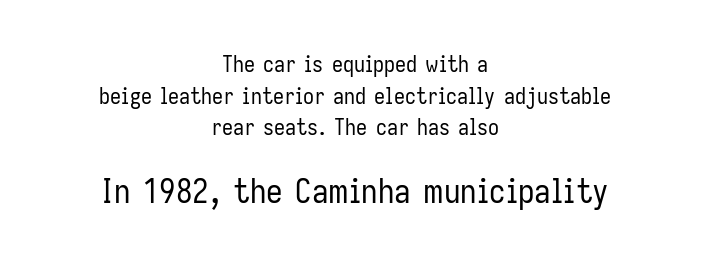
The face used here is proportionally spaced, like ordinary book or web type. No italicization has been applied; the sample stays upright. Students, observe: this is what conventionally led text looks like. Check where the strokes stop: nothing finishes them off — pure sans.
